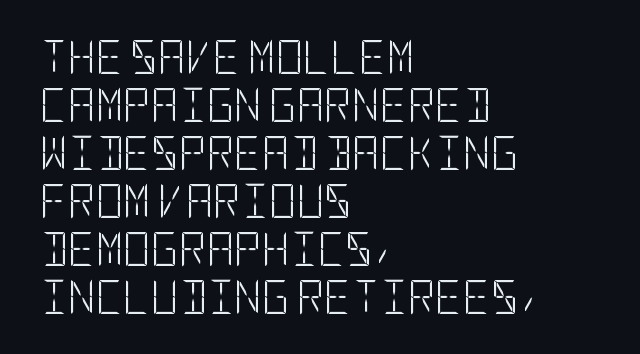
The image shows 34 px light, condensed sans-serif type, upright; set left-aligned, normal line spacing (1.41x), normal letter spacing, not underlined; low stroke contrast and a large x-height.
